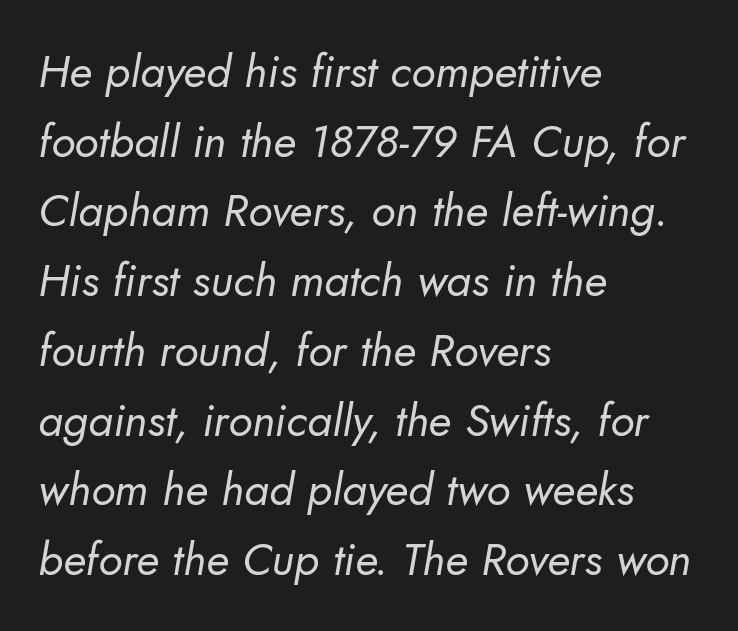
{"serif": "no", "bold": "no", "weight": "regular", "width": "normal", "stroke_contrast": "low", "x_height": "small", "monospaced": "no", "underline": "no", "align": "left", "line_spacing": "normal", "line_spacing_ratio": 1.55, "letter_spacing": "normal", "letter_spacing_em": 0.0, "glyph_px": 45}
